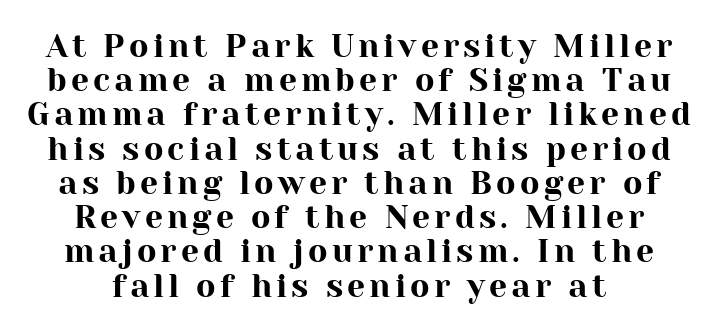
Q: Is the text italic (slanted)? A: No, it is upright.
Q: Is the typeface a serif or a sans-serif typeface? A: Serif.
Q: Is the text underlined? A: No.
Q: Is the spacing between lines tight, normal or loose? A: Tight.
Q: Width (condensed, normal, or wide)? A: Normal.
Q: Stroke contrast? A: High.
Q: x-height? A: Medium.
Q: Monospaced? A: No.
